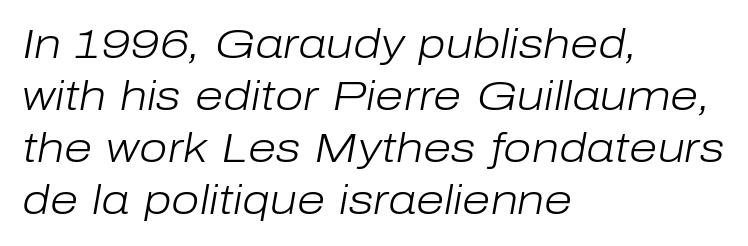
Note the varied advance widths — an 'i' is clearly narrower than an 'm'. Each new line begins a customary step beneath the previous one. The gaps between neighbouring characters are ordinary and unremarkable. The axis of the letterforms is tilted away from vertical.
